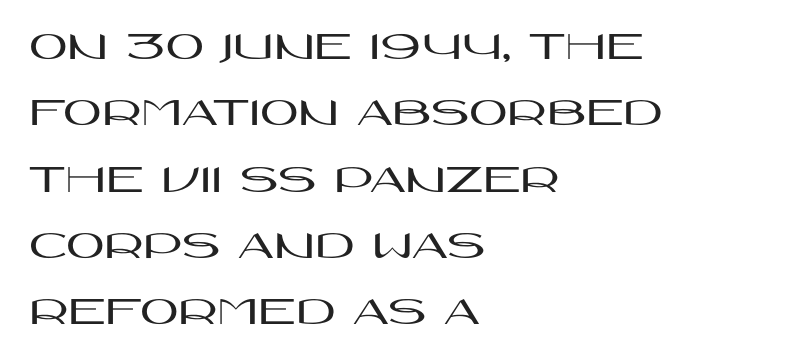
{"serif": "no", "italic": "no", "width": "wide", "stroke_contrast": "high", "x_height": "large", "monospaced": "no", "underline": "no", "align": "left", "line_spacing": "normal", "line_spacing_ratio": 1.58, "letter_spacing": "normal", "letter_spacing_em": 0.0, "glyph_px": 42}
